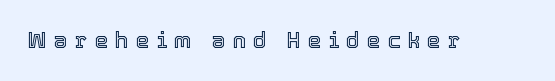
The image shows 22 px text type, upright; set unusually wide letter spacing (+0.32 em), not underlined.
